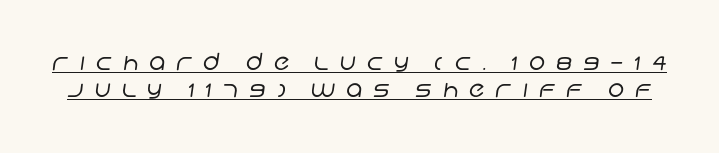
The weight tops out at a normal text grade. The passage shown has open, widely tracked lettering throughout. Underline: present.
